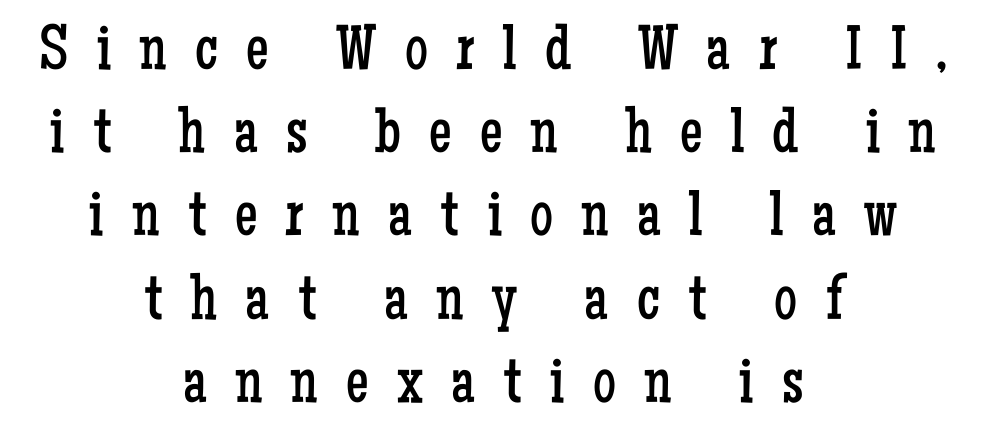
The typeface has the unassuming heft of standard copy or less. Check the space under the baseline: it is left empty. The lettering holds an erect, upright posture throughout. The rendering inserts visible extra space after every character. Serif or sans? Serif — the stroke terminals have little feet.
